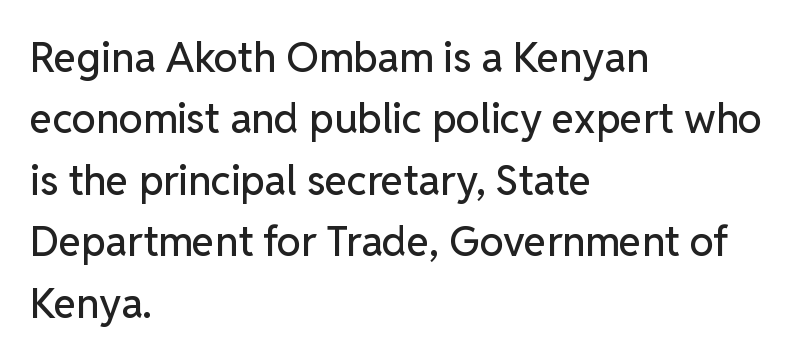
The designer left line spacing at the default. Honestly, there is no underline to notice here at all. These lines were composed using upright roman letters. Does extra space separate the letters? No, they use regular spacing. Where is the straight margin? On the left. Do the characters align in a grid? No, the font is proportional.
